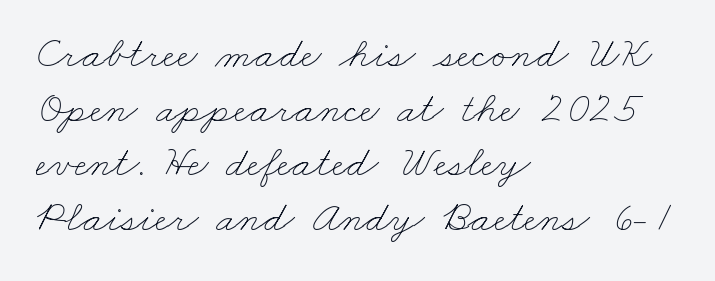
No heavy texture on the line: the type isn't bold. Think of a printed novel: that variable character pitch is what you see here. A classic flush-left, rag-right setting is used for this passage. Is the letter spacing exaggerated? No — it looks like the ordinary default. Descender tails drop into unmarked territory.
